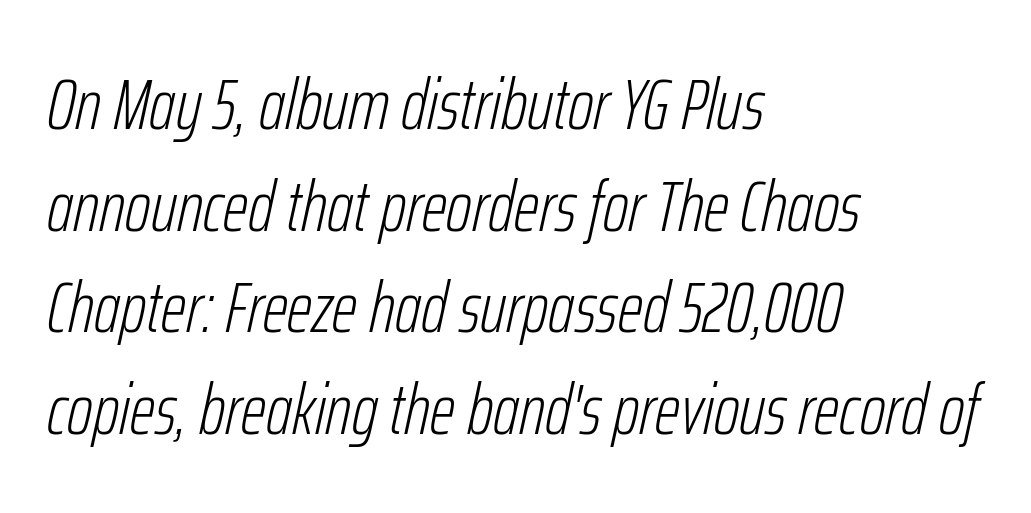
{"italic": "yes", "lean": "right", "slant_degrees": 12, "bold": "no", "weight": "light", "width": "condensed", "stroke_contrast": "low", "x_height": "medium", "monospaced": "no", "underline": "no", "align": "left", "line_spacing": "normal", "line_spacing_ratio": 1.41, "letter_spacing": "normal", "letter_spacing_em": 0.0, "glyph_px": 72}
